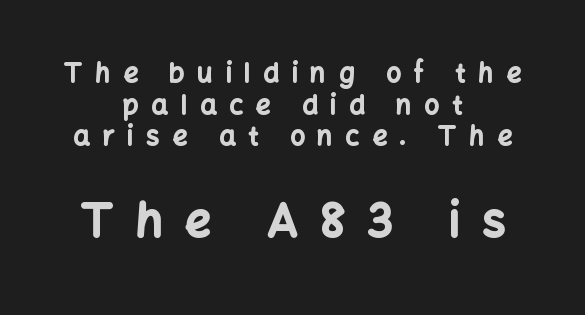
Q: Is the text bold? A: Yes.
Q: Is the text italic (slanted)? A: No, it is upright.
Q: Is the typeface a serif or a sans-serif typeface? A: Sans-serif.
Q: Is the text underlined? A: No.
Q: How is the paragraph aligned? A: Centered.
Q: Is the spacing between letters normal or unusually wide? A: Unusually wide.
Q: Which block of text is set in a larger size, the first (top) or the second (bottom)? A: The second (bottom) one.
Q: Width (condensed, normal, or wide)? A: Normal.
Q: Stroke contrast? A: Low.
Q: x-height? A: Medium.
Q: Monospaced? A: No.
